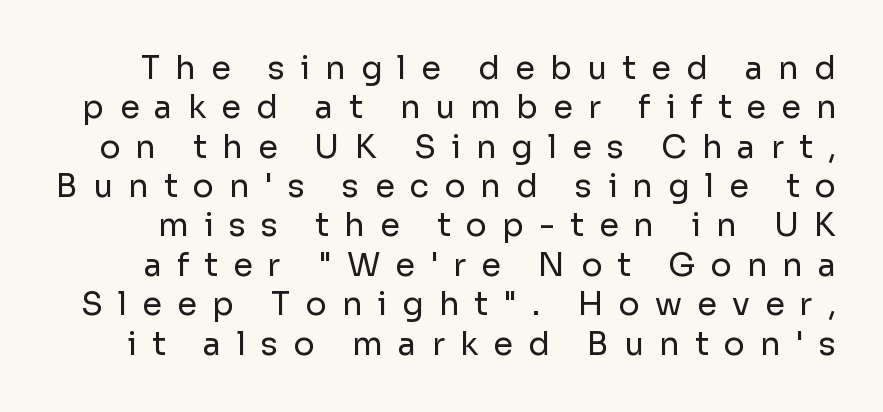
This rendering features lettering with no underline. Grotesque or geometric, the face here clearly has no serifs. Here the glyphs are tracked loosely, breaking word shapes into spaced letters. Is this a fixed-width face? No — the glyphs have proportional, varying widths. These lines were composed using upright roman letters. Think standard paragraph weight, or any step lighter than that.
